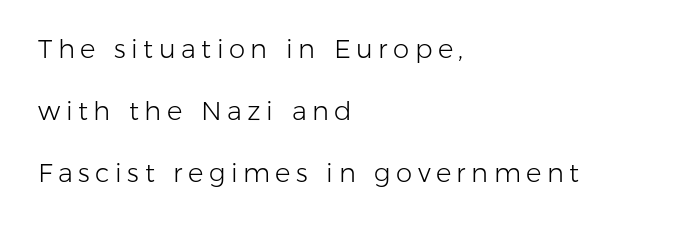
The image shows 26 px text type, upright; set left-aligned, loose line spacing (2.38x), unusually wide letter spacing (+0.21 em), not underlined.
